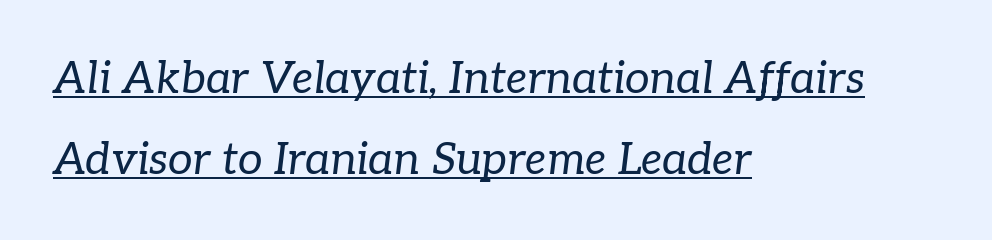
The characters display serif detailing at their extremities. Every character sits at an angle, as italics do. No letter is thick-stroked: the sample isn't bold. A typesetter would call this proportional, since set widths differ per character. Students, observe the line beneath the letters — that is underlining.
